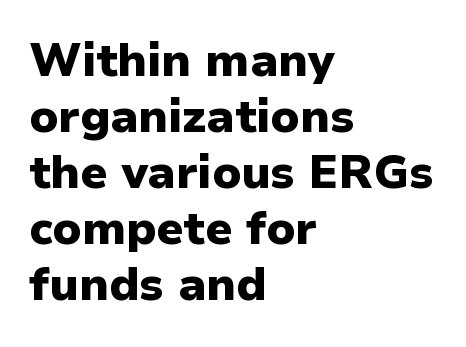
The image shows 46 px heavy sans-serif type, upright; set left-aligned, line spacing 1.22x, normal letter spacing, not underlined; low stroke contrast and a medium x-height.
